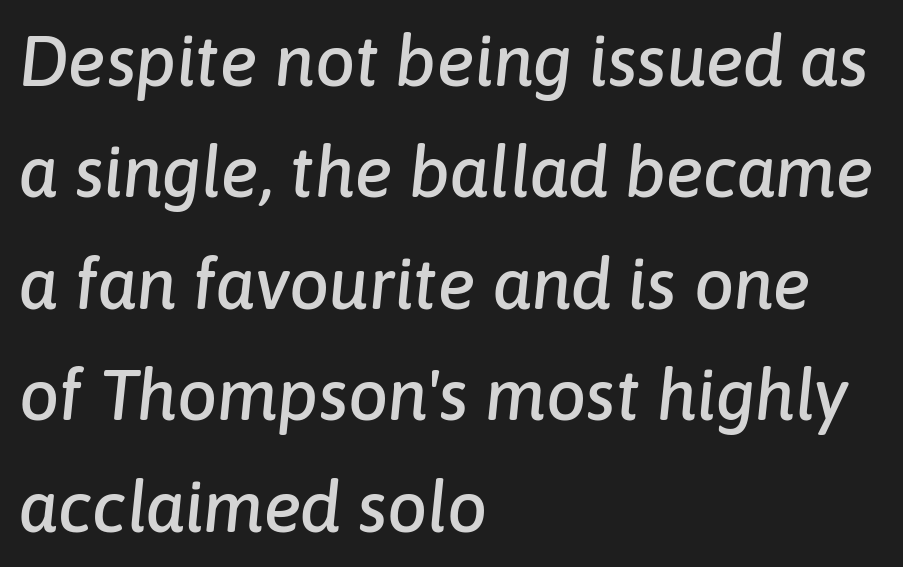
The image shows 71 px text type, italic (leaning right); set left-aligned, normal line spacing (1.57x), normal letter spacing, not underlined; low stroke contrast and a medium x-height.
